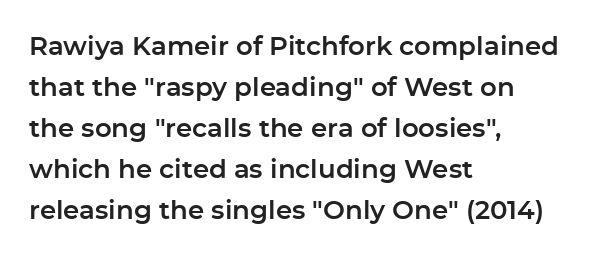
Descenders hang freely into open space. The font's upright variant was chosen for this text. Alignment: flush left. Leading: standard. The letterforms sit shoulder to shoulder at normal distance.
